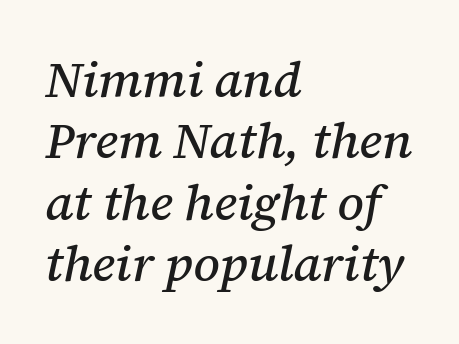
{"serif": "yes", "italic": "yes", "lean": "right", "slant_degrees": 12, "width": "normal", "stroke_contrast": "medium", "x_height": "medium", "monospaced": "no", "underline": "no", "align": "left", "line_spacing_ratio": 1.23, "letter_spacing": "normal", "letter_spacing_em": 0.0, "glyph_px": 50}
